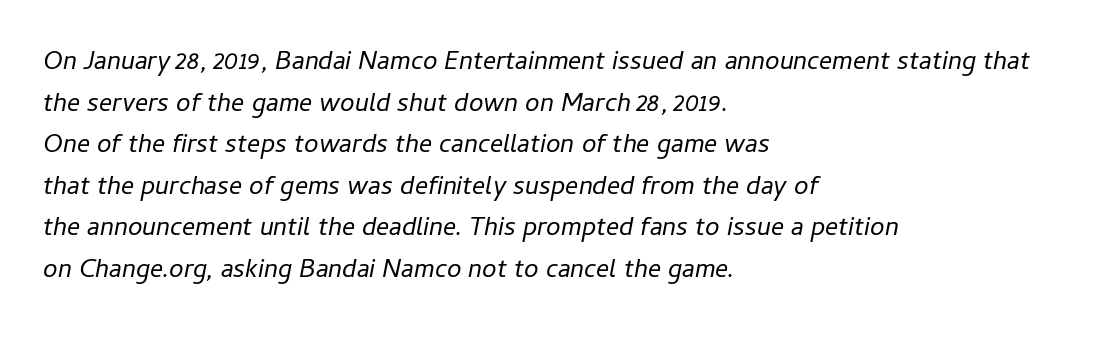
Q: Is the text bold? A: No.
Q: Is the text italic (slanted)? A: Yes, it leans right by about 11 degrees.
Q: Is the text underlined? A: No.
Q: How is the paragraph aligned? A: Left-aligned.
Q: Is the spacing between letters normal or unusually wide? A: Normal.
Q: Is the spacing between lines tight, normal or loose? A: Normal.
